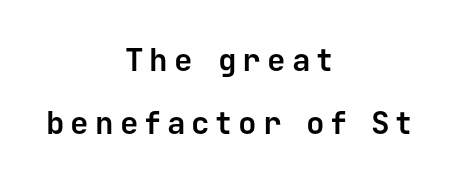
Emphasis by weight is at full strength: bold. These lines are composed in type without serifs. This block would shrink considerably if given ordinary leading; it's expanded now. The axis of the letterforms is exactly vertical. The passage is arranged like a title page — every line centered.
